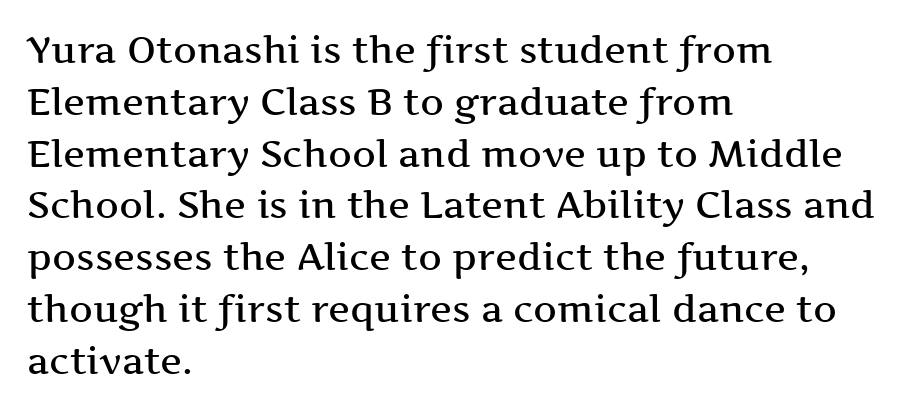
The image shows 37 px wide serif type, upright; set left-aligned, normal line spacing (1.4x), normal letter spacing, not underlined; medium stroke contrast and a medium x-height.
